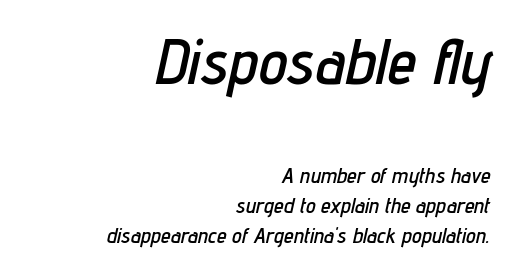
The image shows 65 px condensed type, italic (leaning right); set right-aligned, normal line spacing (1.36x), normal letter spacing, not underlined; the first (top) block is 2.95x larger; low stroke contrast and a medium x-height.
